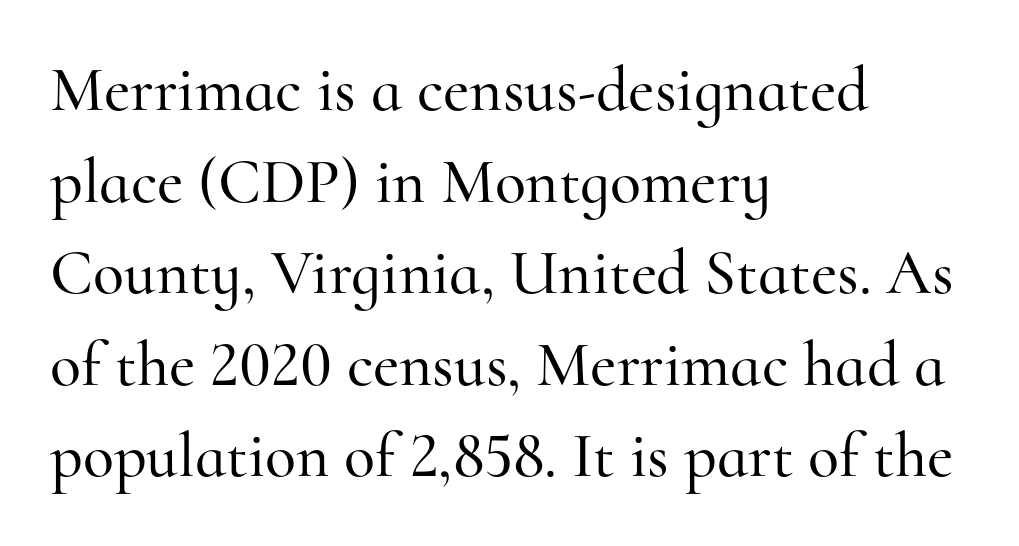
This rendering uses left alignment, leaving the right contour irregular. Honestly, the letter spacing is just normal — you wouldn't notice it. The rendering uses a moderate line-height, typical for paragraphs. Classification — serif.
